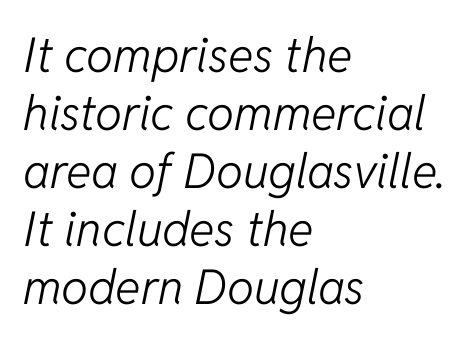
The image shows 48 px light type, italic (leaning right); set left-aligned, line spacing 1.21x, normal letter spacing, not underlined; low stroke contrast and a medium x-height.
